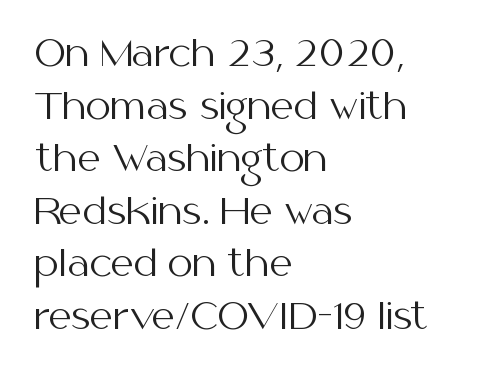
Q: Is the text bold? A: No.
Q: Is the text italic (slanted)? A: No, it is upright.
Q: Is the typeface a serif or a sans-serif typeface? A: Sans-serif.
Q: Is the text underlined? A: No.
Q: How is the paragraph aligned? A: Left-aligned.
Q: Is the spacing between letters normal or unusually wide? A: Normal.
Q: Is the spacing between lines tight, normal or loose? A: Normal.
Q: Width (condensed, normal, or wide)? A: Normal.
Q: Stroke contrast? A: Medium.
Q: x-height? A: Medium.
Q: Monospaced? A: No.
